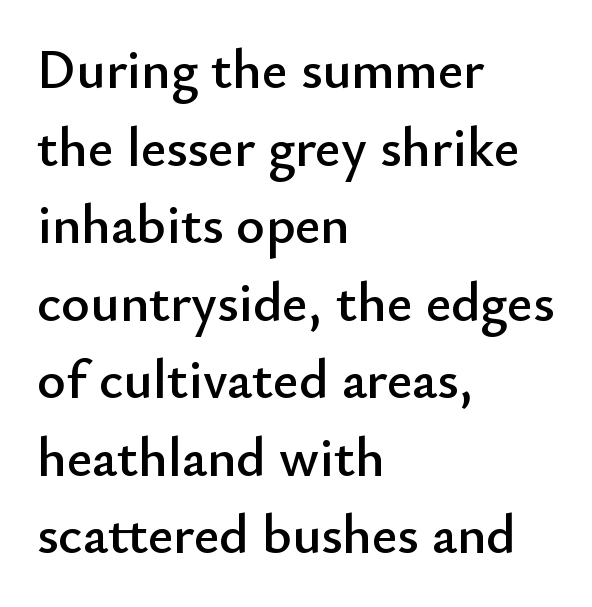
{"serif": "no", "italic": "no", "width": "normal", "stroke_contrast": "low", "x_height": "small", "monospaced": "no", "underline": "no", "align": "left", "line_spacing": "normal", "line_spacing_ratio": 1.41, "letter_spacing": "normal", "letter_spacing_em": 0.0, "glyph_px": 55}
